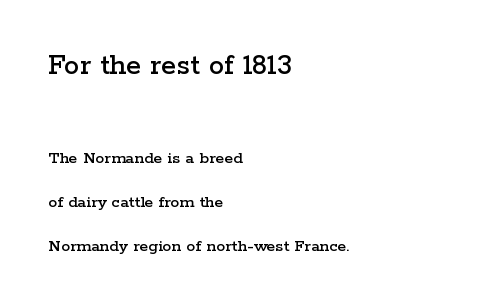
Regarding serifs, this sample has them. Vertically, the passage feels expansive, rows floating well apart. Honestly, the letter spacing is just normal — you wouldn't notice it. If you drew a line through each stem, it would be perfectly vertical. Size contrast runs from large at the top to small at the bottom.
